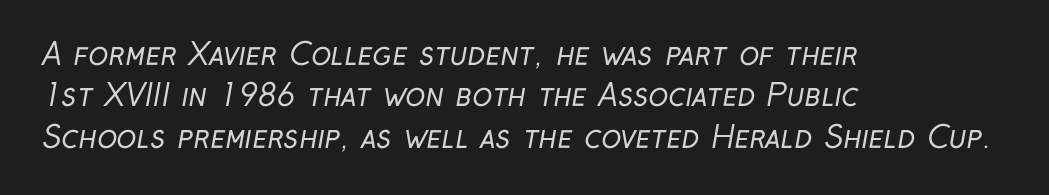
The image shows 30 px regular-weight, condensed sans-serif type; set left-aligned, normal line spacing (1.38x), normal letter spacing, not underlined; low stroke contrast and a medium x-height.
